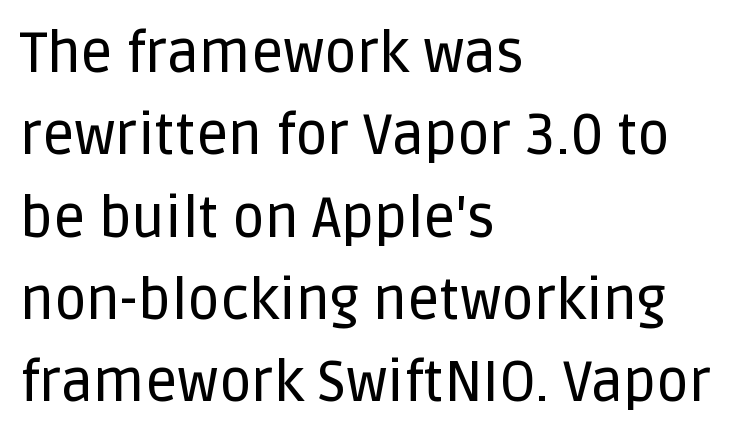
The image shows 56 px sans-serif type, upright; set left-aligned, normal line spacing (1.47x), normal letter spacing, not underlined; low stroke contrast and a large x-height.
